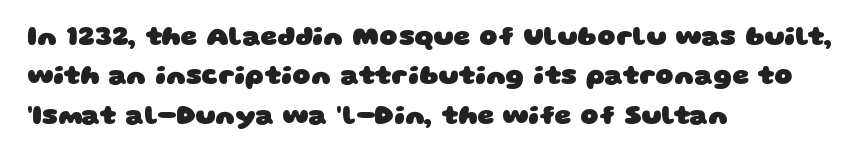
Q: Is the text bold? A: Yes.
Q: Is the text underlined? A: No.
Q: How is the paragraph aligned? A: Left-aligned.
Q: Is the spacing between letters normal or unusually wide? A: Normal.
Q: Is the spacing between lines tight, normal or loose? A: Normal.
